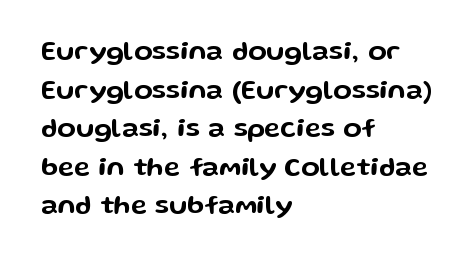
Q: Is the text italic (slanted)? A: No, it is upright.
Q: Is the text underlined? A: No.
Q: How is the paragraph aligned? A: Left-aligned.
Q: Is the spacing between letters normal or unusually wide? A: Normal.
Q: Is the spacing between lines tight, normal or loose? A: Normal.
